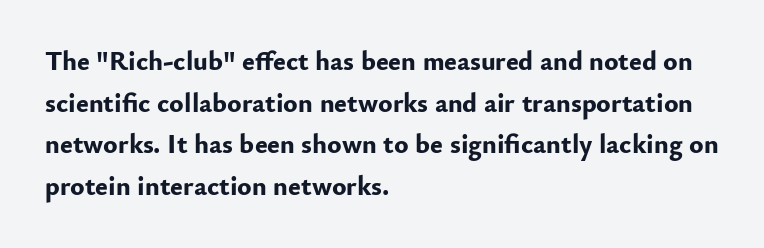
This sample keeps an unexceptional amount of space between lines. Which margin do the lines hug? The left one — the right edge is uneven. The specimen omits any rule beneath the text block's lines. Students, note that the glyphs here touch the page at normal intervals. This is heavy type, rendered in bold.
